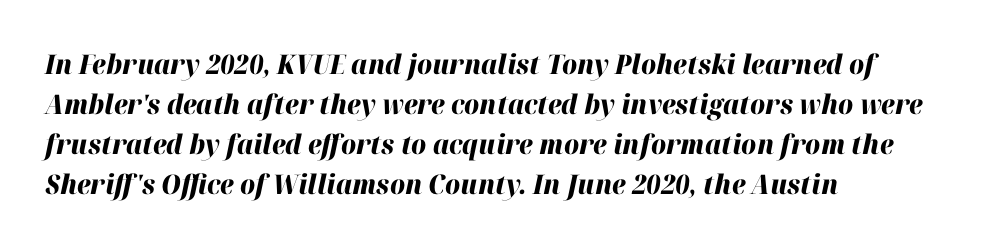
Q: Is the text bold? A: Yes.
Q: Is the text italic (slanted)? A: Yes, it leans right by about 12 degrees.
Q: Is the text underlined? A: No.
Q: How is the paragraph aligned? A: Left-aligned.
Q: Is the spacing between letters normal or unusually wide? A: Normal.
Q: Is the spacing between lines tight, normal or loose? A: Normal.
